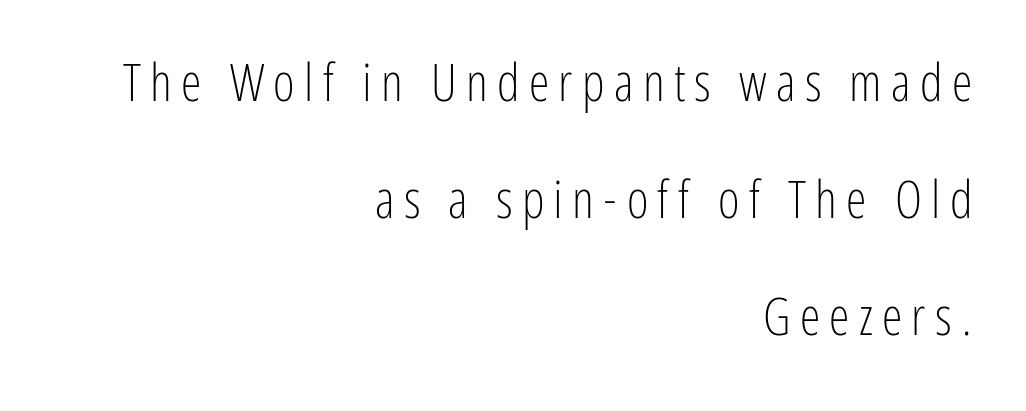
{"serif": "no", "italic": "no", "bold": "no", "weight": "light", "width": "condensed", "stroke_contrast": "low", "x_height": "medium", "monospaced": "no", "underline": "no", "align": "right", "line_spacing": "loose", "line_spacing_ratio": 2.25, "glyph_px": 52}
